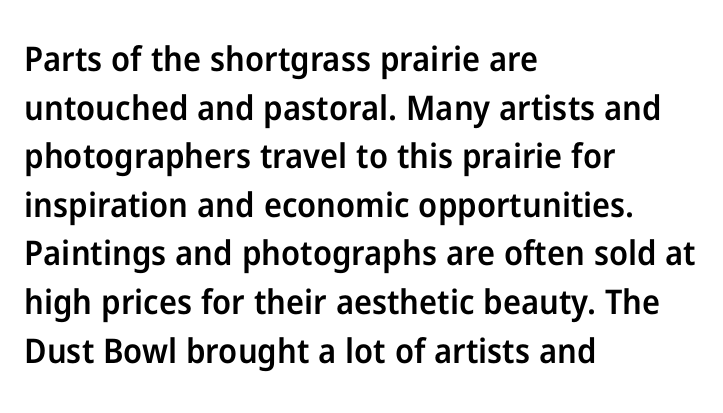
{"serif": "no", "italic": "no", "bold": "semi", "weight": "semibold", "width": "normal", "stroke_contrast": "low", "x_height": "medium", "monospaced": "no", "underline": "no", "align": "left", "line_spacing": "normal", "line_spacing_ratio": 1.43, "letter_spacing": "normal", "letter_spacing_em": 0.0, "glyph_px": 34}
